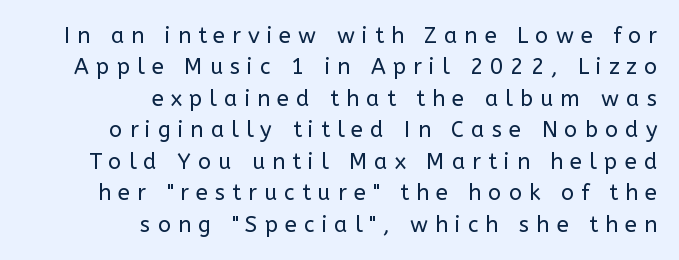
{"italic": "no", "bold": "no", "underline": "no", "align": "right", "line_spacing": "normal", "line_spacing_ratio": 1.43, "letter_spacing": "wide", "letter_spacing_em": 0.32, "glyph_px": 22}
